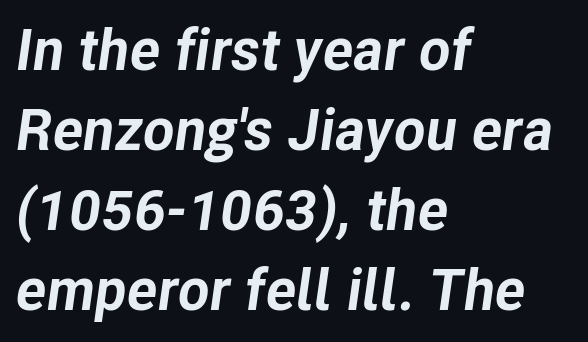
Type without underlining. How would I describe the line gaps? Plain and ordinary. These lines keep a tight, regular rhythm from letter to letter. Teacher's note: observe the even left margin — that is flush-left alignment.
